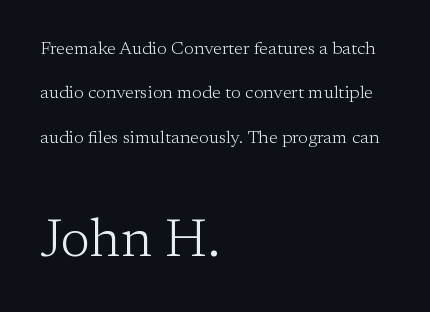
The image shows 54 px light serif type, upright; set left-aligned, loose line spacing (2.46x), normal letter spacing, not underlined; the second (bottom) block is 3.0x larger; low stroke contrast and a medium x-height.
